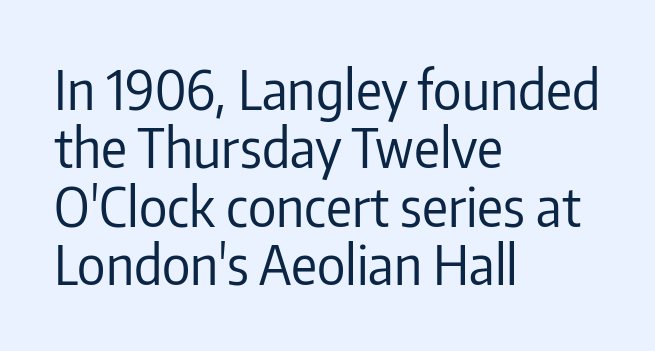
{"serif": "no", "italic": "no", "bold": "no", "weight": "regular", "width": "condensed", "stroke_contrast": "low", "x_height": "medium", "monospaced": "no", "underline": "no", "align": "left", "line_spacing": "tight", "line_spacing_ratio": 1.08, "letter_spacing": "normal", "letter_spacing_em": 0.0, "glyph_px": 54}
